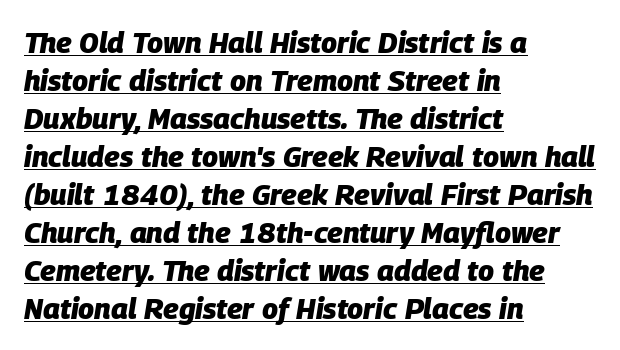
The image shows 29 px heavy type, italic (leaning right); set left-aligned, normal line spacing (1.31x), normal letter spacing, underlined; low stroke contrast and a large x-height.
